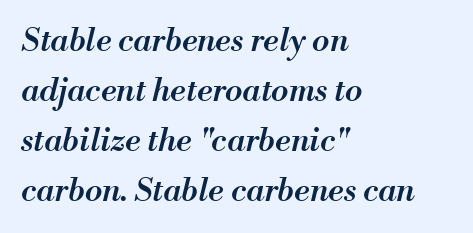
The image shows 32 px semibold type, italic (leaning right); set left-aligned, normal line spacing (1.56x), normal letter spacing, not underlined; medium stroke contrast and a small x-height.
